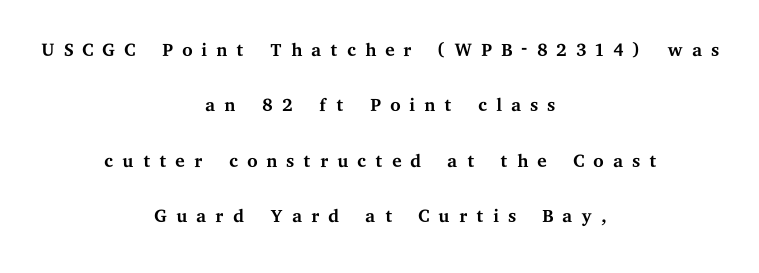
The image shows 27 px text type, upright; set centered, loose line spacing (2.05x), unusually wide letter spacing (+0.31 em), not underlined.
